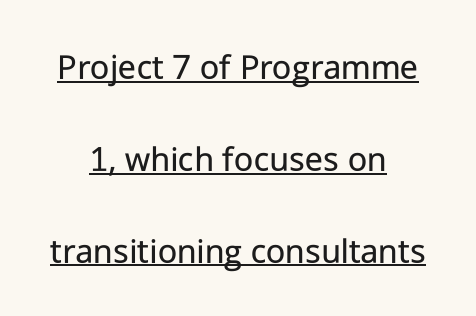
{"serif": "no", "italic": "no", "bold": "no", "weight": "regular", "width": "normal", "stroke_contrast": "low", "x_height": "medium", "monospaced": "no", "underline": "yes", "align": "center", "line_spacing": "loose", "line_spacing_ratio": 2.48, "letter_spacing": "normal", "letter_spacing_em": 0.0, "glyph_px": 37}
